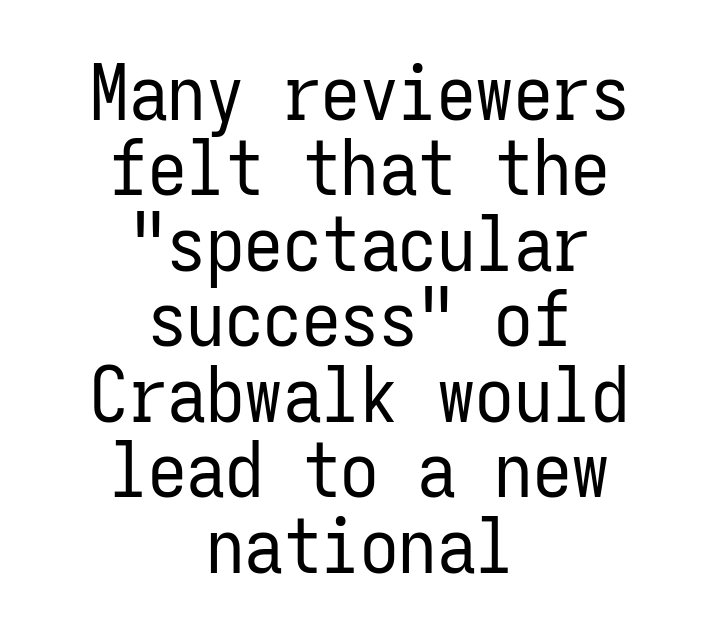
This sample uses a sans-serif face. The letters stand upright; this is a roman face. A typesetter would call this monospace, since all characters share one set width. The space between consecutive lines is stingy.
